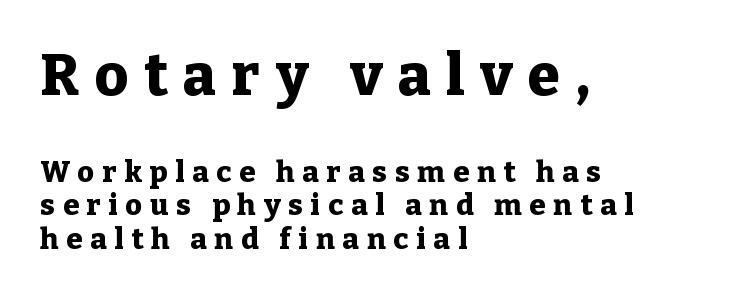
Heavy, bold letterforms. A typesetter would call this proportional, since set widths differ per character. A student would call this left alignment; a typographer would say flush left, rag right. The tracking jumps out immediately: characters are airy and widely separated. Each letter's strokes conclude with small projecting serifs. Do the letters lean? They stand straight.
